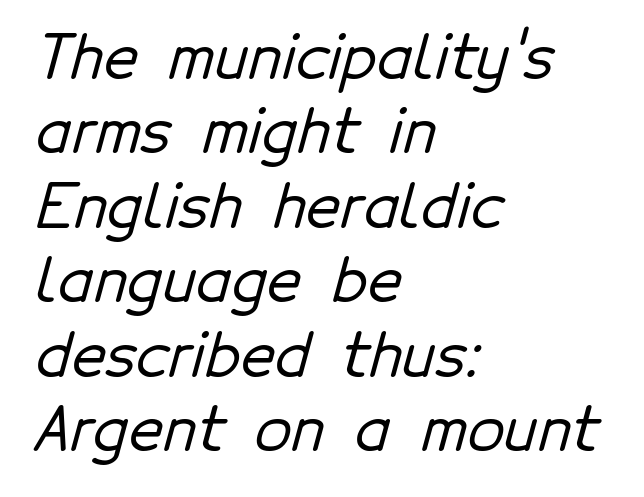
The image shows 60 px sans-serif type; set left-aligned, line spacing 1.24x, normal letter spacing, not underlined; low stroke contrast and a medium x-height.
